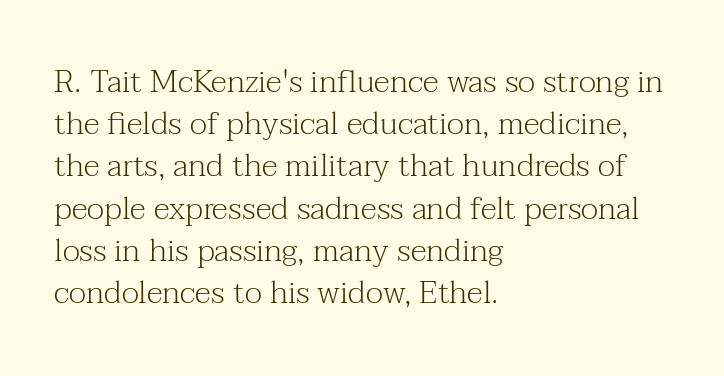
The image shows 32 px light serif type, upright; set left-aligned, normal line spacing (1.32x), normal letter spacing, not underlined; medium stroke contrast and a medium x-height.
